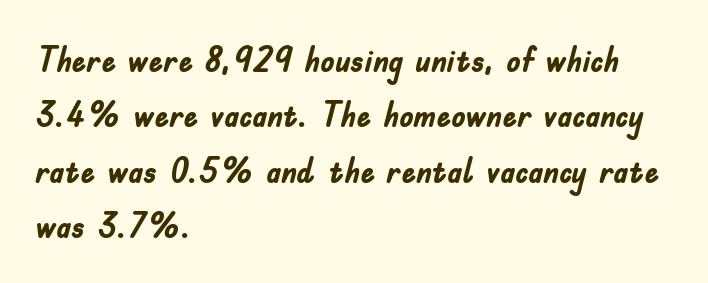
The image shows 36 px semibold, condensed sans-serif type; set left-aligned, normal line spacing (1.54x), normal letter spacing, not underlined; low stroke contrast and a small x-height.
